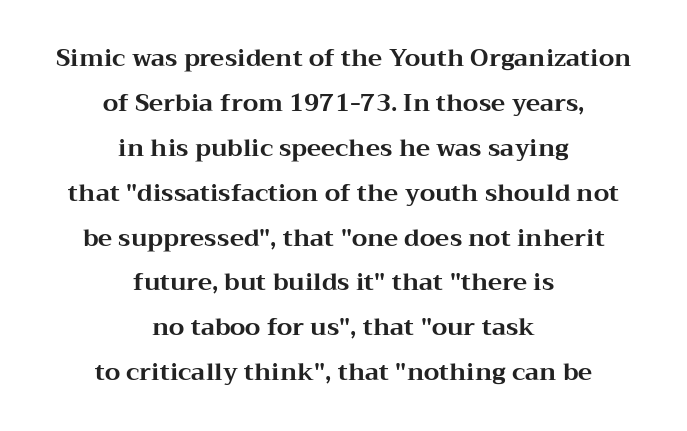
{"italic": "no", "bold": "yes", "underline": "no", "align": "center", "line_spacing_ratio": 1.87, "letter_spacing": "normal", "letter_spacing_em": 0.0, "glyph_px": 24}
